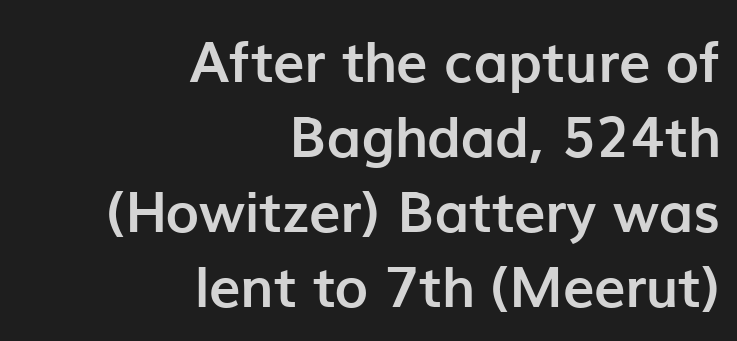
Tracking here is standard; glyphs follow each other at the usual distance. Pretty heavy lettering here — definitely bold. This sample has the flowing, uneven cadence of proportional lettering. Descender tails drop into unmarked territory. In terms of letterform style, serifs are entirely absent. Regular leading.
